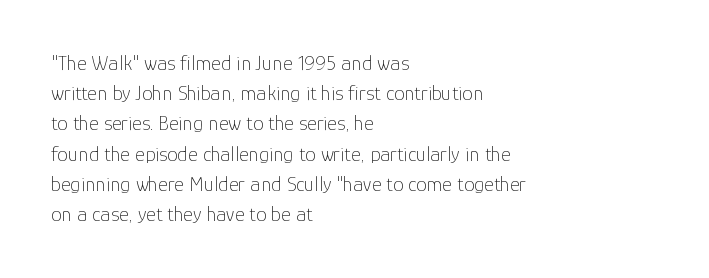
{"italic": "no", "bold": "no", "underline": "no", "align": "left", "line_spacing": "normal", "line_spacing_ratio": 1.44, "letter_spacing": "normal", "letter_spacing_em": 0.0, "glyph_px": 21}
